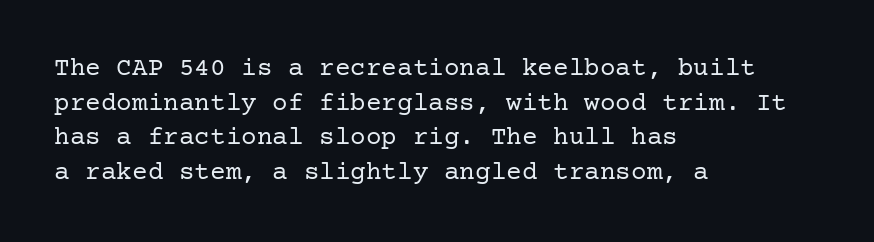
{"italic": "no", "bold": "no", "underline": "no", "align": "left", "line_spacing": "normal", "line_spacing_ratio": 1.33, "letter_spacing": "normal", "letter_spacing_em": 0.0, "glyph_px": 26}
